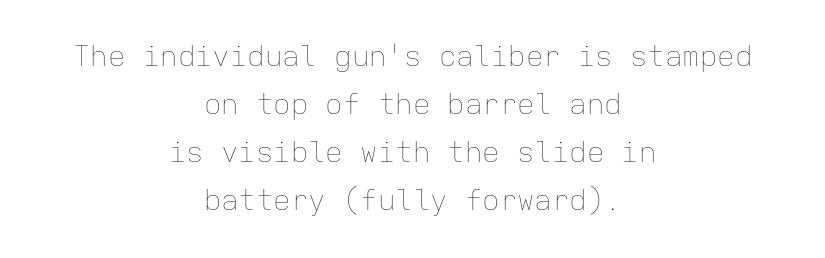
The image shows 29 px thin type, upright, monospaced; set centered, normal line spacing (1.66x), normal letter spacing, not underlined; low stroke contrast and a medium x-height.
